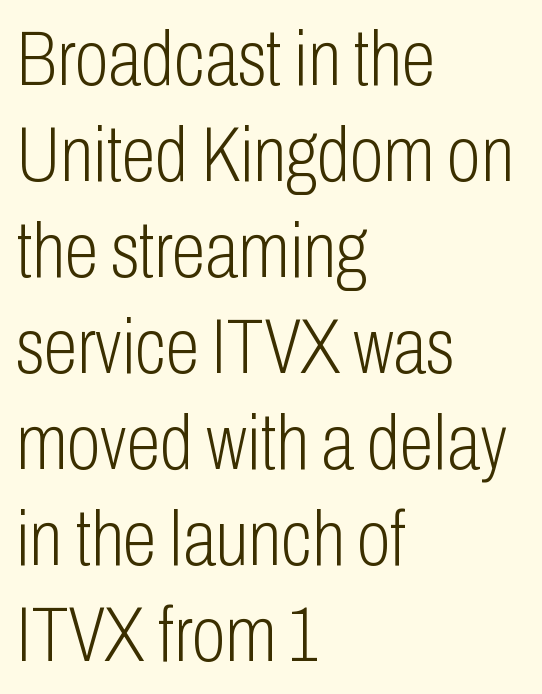
{"serif": "no", "italic": "no", "bold": "no", "weight": "light", "width": "condensed", "stroke_contrast": "low", "x_height": "medium", "monospaced": "no", "underline": "no", "align": "left", "line_spacing_ratio": 1.23, "letter_spacing": "normal", "letter_spacing_em": 0.0, "glyph_px": 78}
